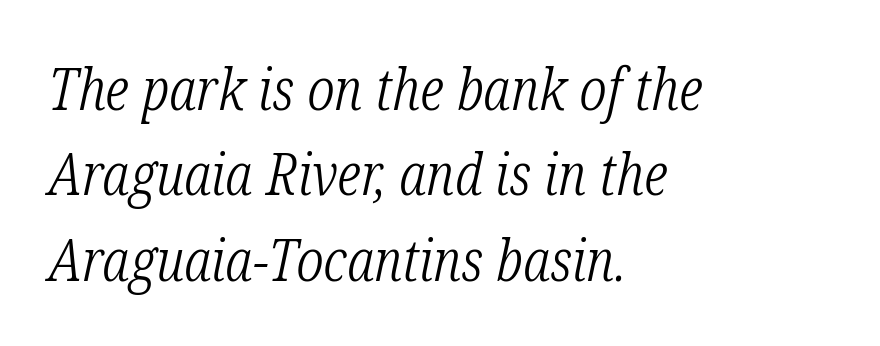
The image shows 58 px light, condensed serif type, italic (leaning right); set left-aligned, normal line spacing (1.47x), normal letter spacing, not underlined; low stroke contrast and a medium x-height.
